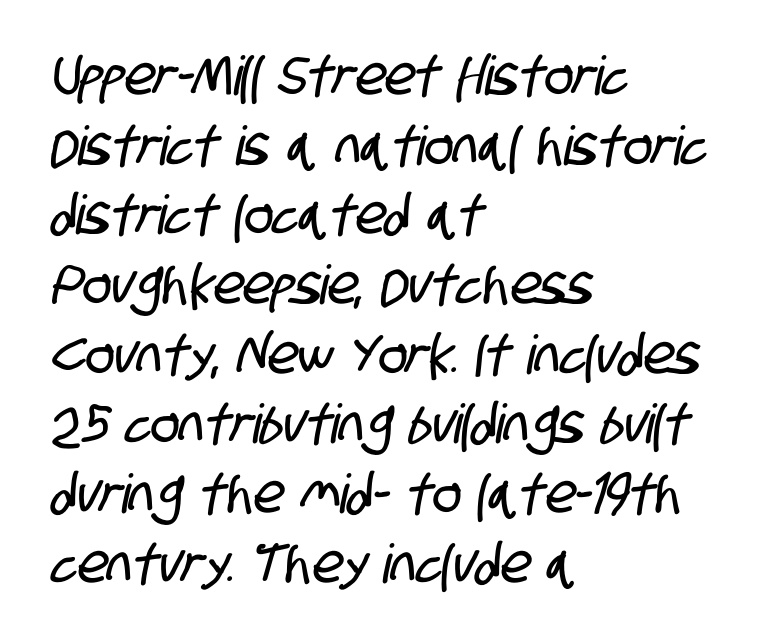
{"serif": "no", "width": "condensed", "stroke_contrast": "low", "x_height": "large", "monospaced": "no", "underline": "no", "align": "left", "line_spacing": "normal", "line_spacing_ratio": 1.29, "letter_spacing": "normal", "letter_spacing_em": 0.0, "glyph_px": 54}
